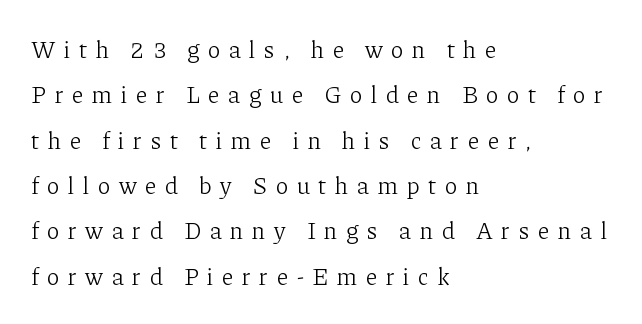
Q: Is the text bold? A: No.
Q: Is the text italic (slanted)? A: No, it is upright.
Q: Is the text underlined? A: No.
Q: How is the paragraph aligned? A: Left-aligned.
Q: Is the spacing between letters normal or unusually wide? A: Unusually wide.
